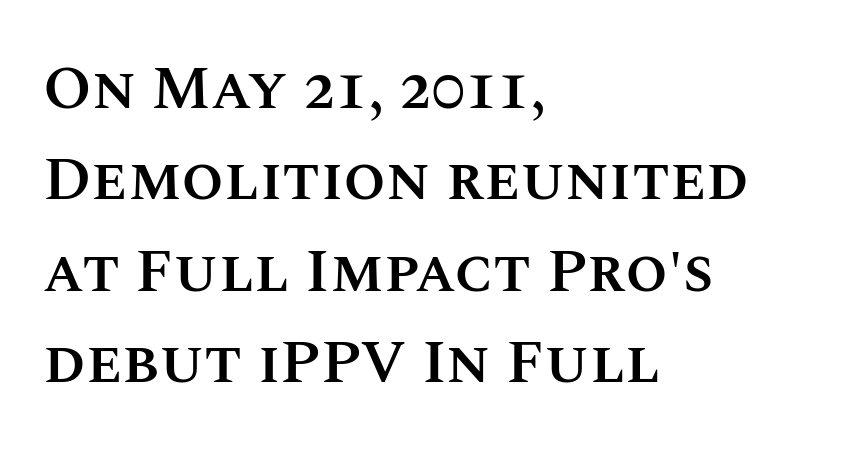
What weight is shown? A semibold, between regular and bold. The rendering uses natural spacing where letterforms have individual widths. The face used here is rendered with its standard letterfit. Has an underline been added? It has not.
